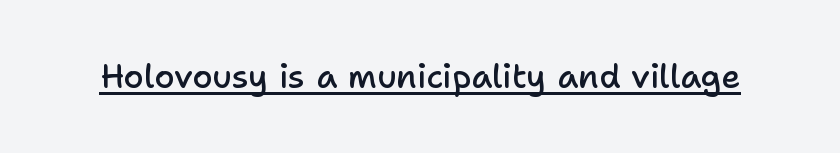
Caption: lettering with a line underneath. Style check: upright. Moderately thickened strokes mark this as semibold type. Do the characters align in a grid? No, the font is proportional. These lines are composed in type without serifs.
